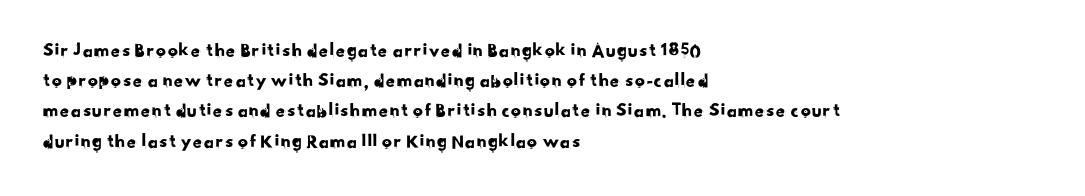
The image shows 20 px text type; set left-aligned, normal line spacing (1.51x), normal letter spacing, not underlined.
